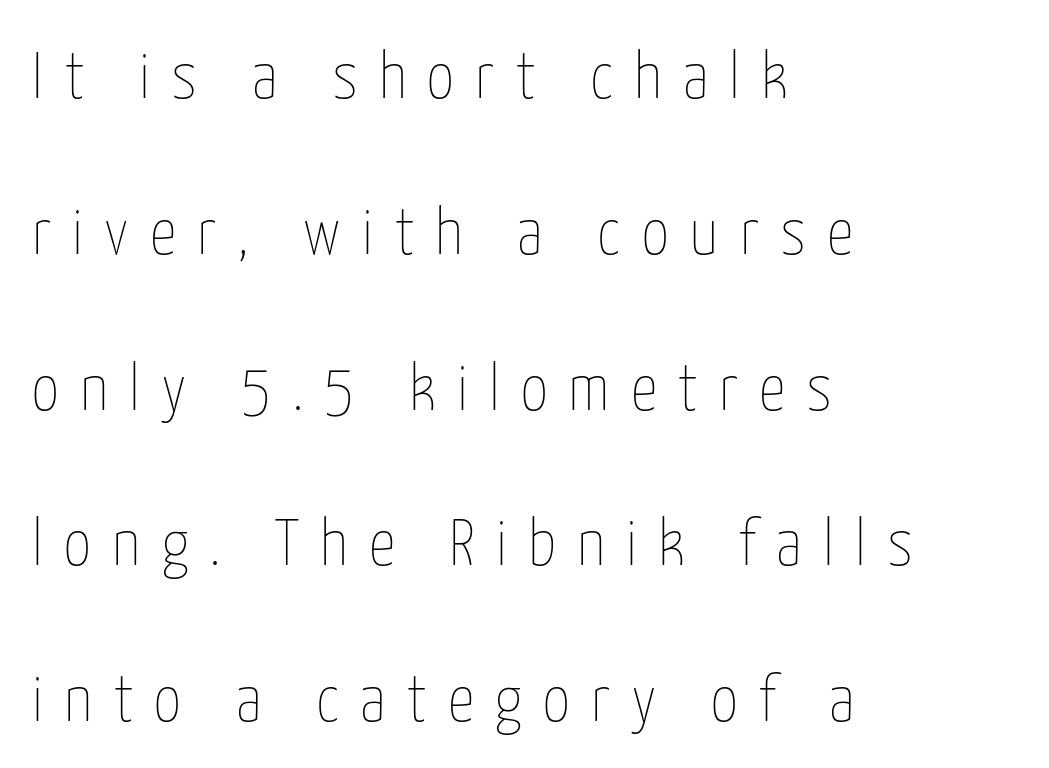
{"italic": "no", "bold": "no", "weight": "thin", "width": "condensed", "stroke_contrast": "low", "x_height": "medium", "monospaced": "no", "underline": "no", "align": "left", "line_spacing": "loose", "line_spacing_ratio": 2.36, "letter_spacing": "wide", "letter_spacing_em": 0.32, "glyph_px": 66}
